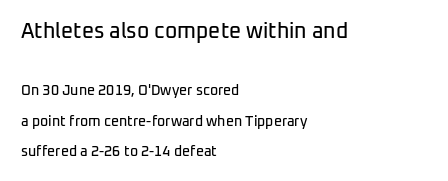
{"italic": "no", "underline": "no", "align": "left", "line_spacing": "loose", "line_spacing_ratio": 2.17, "letter_spacing": "normal", "letter_spacing_em": 0.0, "larger_block": "first", "size_ratio": 1.5, "glyph_px": 21}
